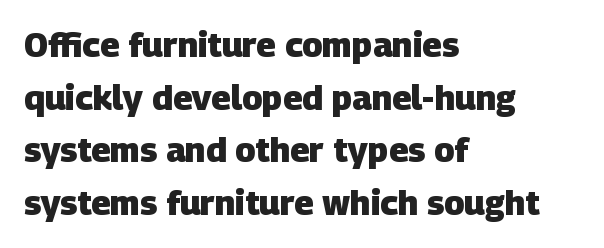
{"serif": "no", "bold": "yes", "weight": "heavy", "width": "normal", "stroke_contrast": "low", "x_height": "large", "monospaced": "no", "underline": "no", "align": "left", "line_spacing": "normal", "line_spacing_ratio": 1.55, "letter_spacing": "normal", "letter_spacing_em": 0.0, "glyph_px": 34}
